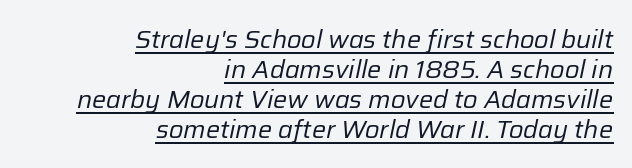
{"italic": "yes", "lean": "right", "slant_degrees": 12, "bold": "no", "underline": "yes", "align": "right", "line_spacing_ratio": 1.2, "letter_spacing": "normal", "letter_spacing_em": 0.0, "glyph_px": 25}
